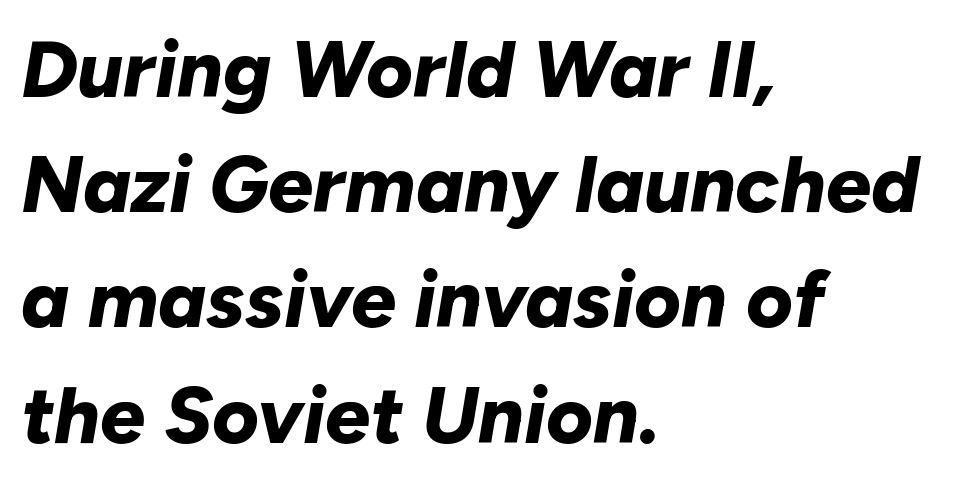
{"italic": "yes", "lean": "right", "slant_degrees": 10, "bold": "yes", "weight": "bold", "width": "normal", "stroke_contrast": "low", "x_height": "medium", "monospaced": "no", "underline": "no", "align": "left", "line_spacing": "normal", "line_spacing_ratio": 1.44, "letter_spacing": "normal", "letter_spacing_em": 0.0, "glyph_px": 80}
